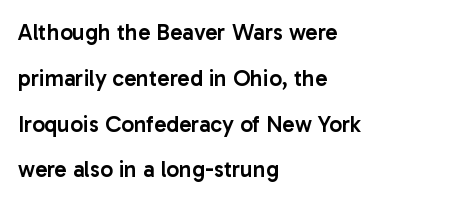
If you measured baseline to baseline, you'd find a long distance. Letters rest on an invisible, unmarked baseline. This rendering uses left alignment, leaving the right contour irregular. This is moderately heavy type, rendered in semibold. This sample uses an upright cut, with every glyph sitting square on the baseline.
